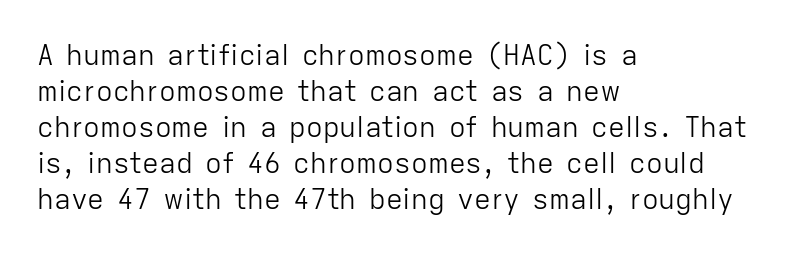
Q: Is the text bold? A: No.
Q: Is the text italic (slanted)? A: No, it is upright.
Q: Is the typeface a serif or a sans-serif typeface? A: Sans-serif.
Q: Is the text underlined? A: No.
Q: How is the paragraph aligned? A: Left-aligned.
Q: Is the spacing between letters normal or unusually wide? A: Normal.
Q: Is the spacing between lines tight, normal or loose? A: Normal.
Q: Width (condensed, normal, or wide)? A: Normal.
Q: Stroke contrast? A: Low.
Q: x-height? A: Medium.
Q: Monospaced? A: No.
